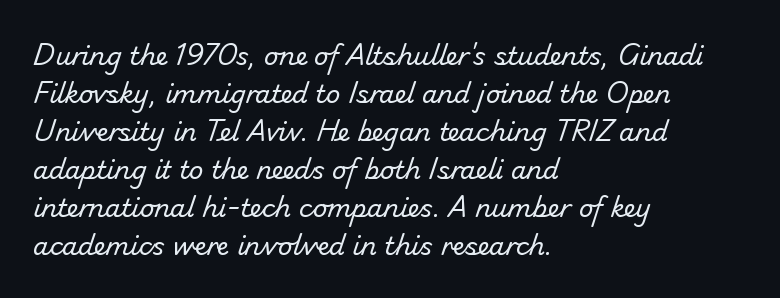
{"bold": "no", "underline": "no", "align": "left", "line_spacing": "normal", "line_spacing_ratio": 1.52, "letter_spacing": "normal", "letter_spacing_em": 0.0, "glyph_px": 25}
